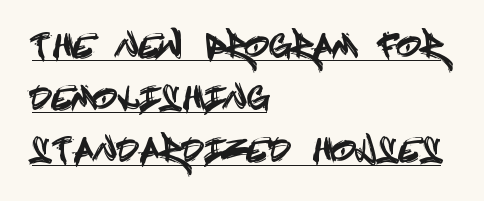
Q: Is the text italic (slanted)? A: Yes.
Q: Is the typeface a serif or a sans-serif typeface? A: Sans-serif.
Q: Is the text underlined? A: Yes.
Q: How is the paragraph aligned? A: Left-aligned.
Q: Is the spacing between lines tight, normal or loose? A: Normal.
Q: Width (condensed, normal, or wide)? A: Condensed.
Q: x-height? A: Large.
